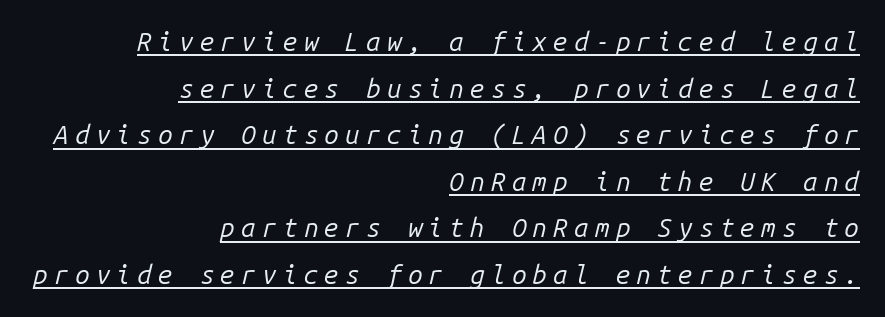
This sample is right-justified, so line beginnings fall wherever the words allow. Underline: present. Caption: face not bold, strokes unweighted. These lines have a slow, spaced-out rhythm from letter to letter. The text carries the slant typical of an italic or oblique font.
